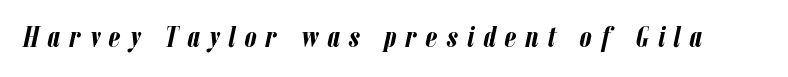
{"italic": "yes", "lean": "right", "slant_degrees": 12, "bold": "yes", "weight": "semibold", "width": "condensed", "stroke_contrast": "low", "x_height": "medium", "monospaced": "no", "underline": "no", "letter_spacing": "wide", "letter_spacing_em": 0.3, "glyph_px": 30}
